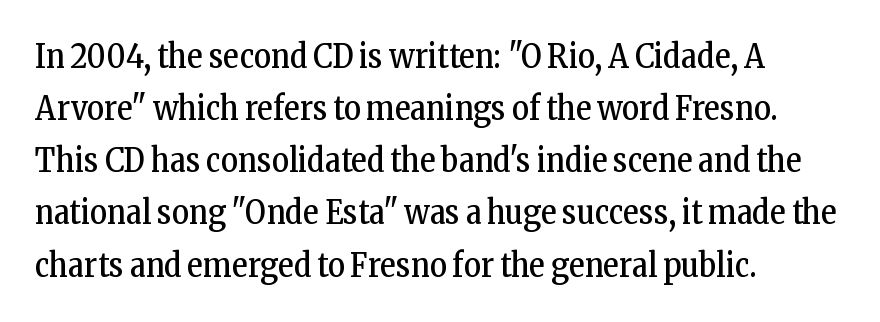
The image shows 33 px regular-weight, condensed serif type, upright; set left-aligned, normal line spacing (1.58x), normal letter spacing, not underlined; low stroke contrast and a medium x-height.
